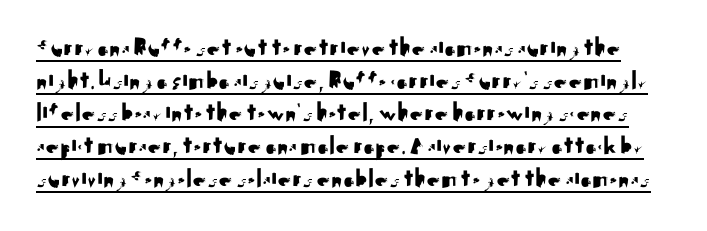
The image shows 27 px text type, upright; set line spacing 1.21x, normal letter spacing, underlined.
